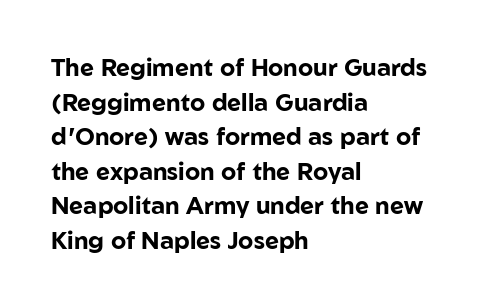
Rule under the text: the space is simply empty. Nothing unusual about the tracking: characters are spaced as the font intends. Leading: standard. This sample uses an upright cut, with every glyph sitting square on the baseline. Set as a true bold cut, around the 700 mark. Line beginnings align vertically; line endings do not.
